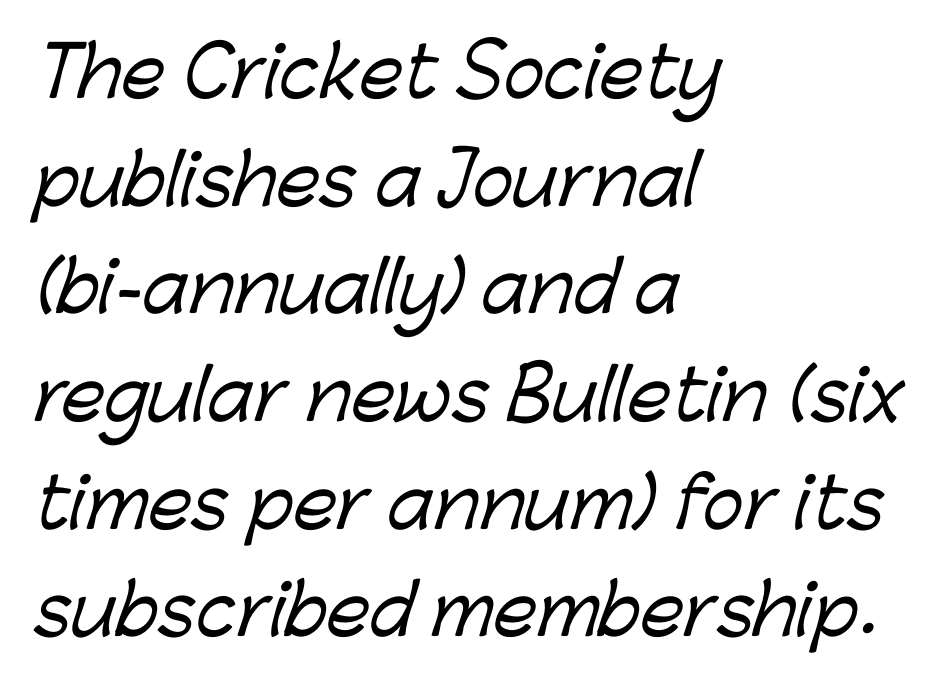
The image shows 69 px sans-serif type; set left-aligned, normal line spacing (1.56x), normal letter spacing, not underlined; low stroke contrast and a medium x-height.
